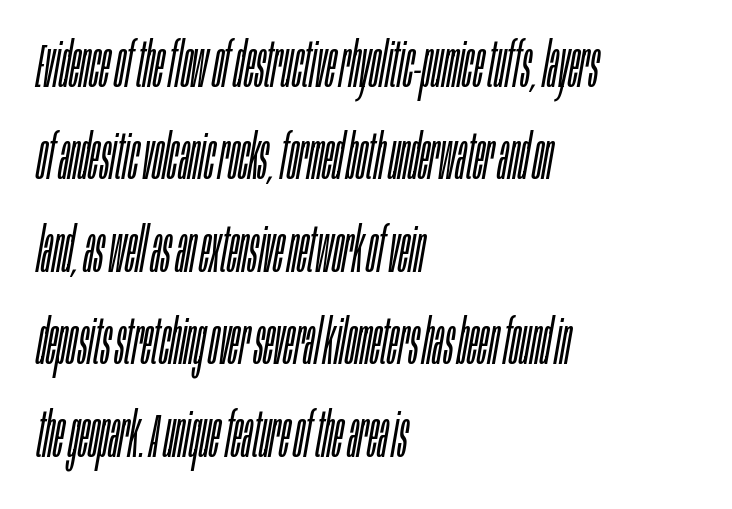
{"italic": "yes", "lean": "right", "slant_degrees": 10, "bold": "no", "weight": "light", "width": "condensed", "stroke_contrast": "low", "x_height": "large", "monospaced": "no", "underline": "no", "align": "left", "line_spacing": "normal", "line_spacing_ratio": 1.49, "letter_spacing": "normal", "letter_spacing_em": 0.0, "glyph_px": 62}
